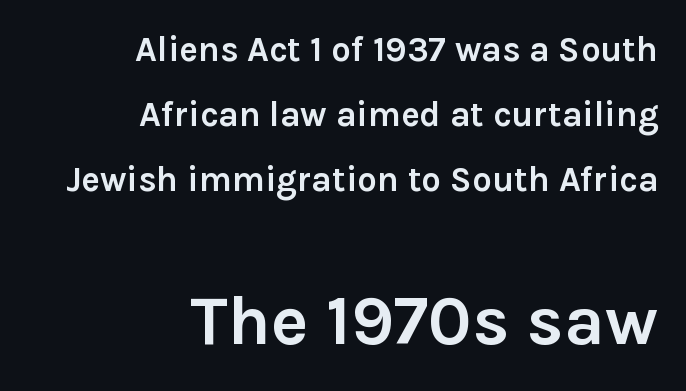
{"serif": "no", "italic": "no", "bold": "yes", "weight": "semibold", "width": "normal", "stroke_contrast": "low", "x_height": "medium", "monospaced": "no", "underline": "no", "align": "right", "line_spacing_ratio": 1.86, "letter_spacing": "normal", "letter_spacing_em": 0.0, "larger_block": "second", "size_ratio": 2.0, "glyph_px": 70}
